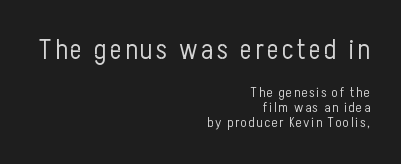
The image shows 28 px light, condensed sans-serif type, upright; set right-aligned, tight line spacing (1.06x), not underlined; the first (top) block is 2.0x larger; low stroke contrast and a medium x-height.
